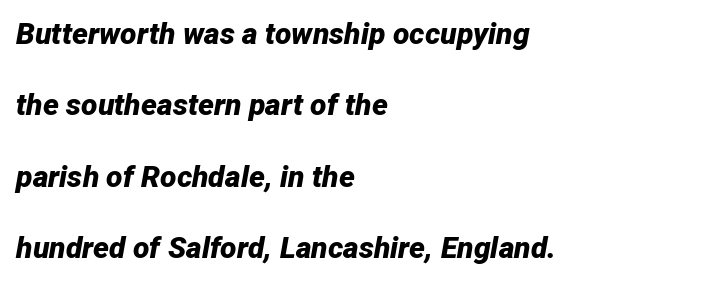
Q: Is the text bold? A: Yes.
Q: Is the text italic (slanted)? A: Yes, it leans right by about 12 degrees.
Q: Is the text underlined? A: No.
Q: How is the paragraph aligned? A: Left-aligned.
Q: Is the spacing between letters normal or unusually wide? A: Normal.
Q: Is the spacing between lines tight, normal or loose? A: Loose.
Q: Width (condensed, normal, or wide)? A: Normal.
Q: Stroke contrast? A: Low.
Q: x-height? A: Medium.
Q: Monospaced? A: No.
